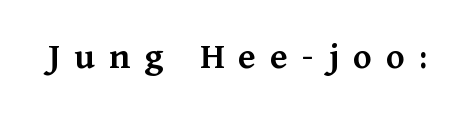
Do the letters lean? They stand straight. The rendering uses natural spacing where letterforms have individual widths. Look at the bottom of the vertical strokes: they flare into serifs here. Spacing between characters has been opened up far beyond the box default. Decoration check: the copy has no underline.
